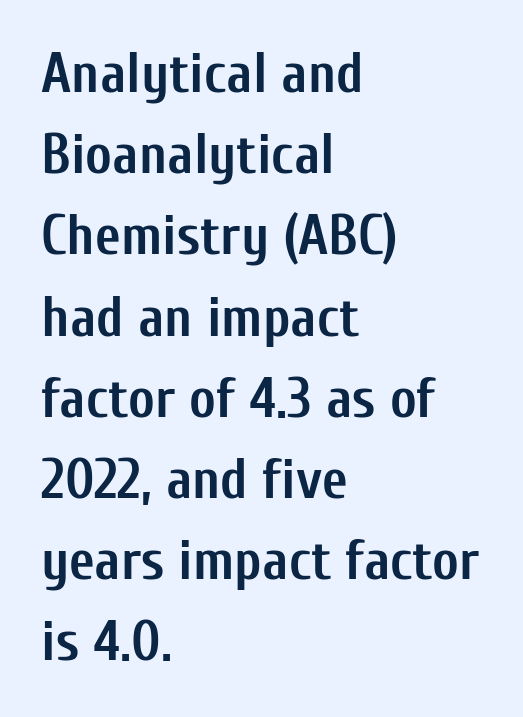
Q: Is the text bold? A: Yes.
Q: Is the text italic (slanted)? A: No, it is upright.
Q: Is the typeface a serif or a sans-serif typeface? A: Sans-serif.
Q: Is the text underlined? A: No.
Q: How is the paragraph aligned? A: Left-aligned.
Q: Is the spacing between letters normal or unusually wide? A: Normal.
Q: Is the spacing between lines tight, normal or loose? A: Normal.
Q: Width (condensed, normal, or wide)? A: Condensed.
Q: Stroke contrast? A: Low.
Q: x-height? A: Medium.
Q: Monospaced? A: No.
